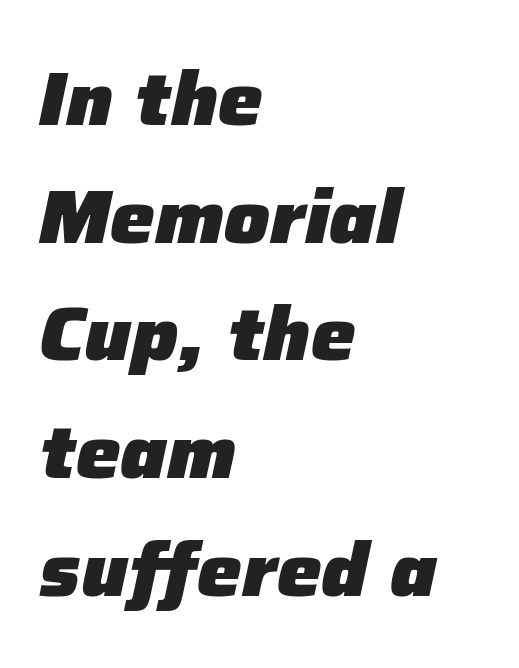
Q: Is the text bold? A: Yes.
Q: Is the text italic (slanted)? A: Yes, it leans right by about 12 degrees.
Q: Is the text underlined? A: No.
Q: How is the paragraph aligned? A: Left-aligned.
Q: Is the spacing between letters normal or unusually wide? A: Normal.
Q: Is the spacing between lines tight, normal or loose? A: Normal.
Q: Width (condensed, normal, or wide)? A: Normal.
Q: Stroke contrast? A: Low.
Q: x-height? A: Medium.
Q: Monospaced? A: No.
